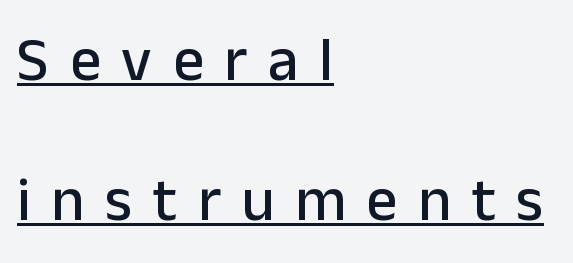
Look at the tracking — it's clearly loosened, letters drifting apart. Notice how the stems are strictly vertical — no italics here. Summary of vertical rhythm: relaxed, with wide interline spacing. The rendering uses natural spacing where letterforms have individual widths.
